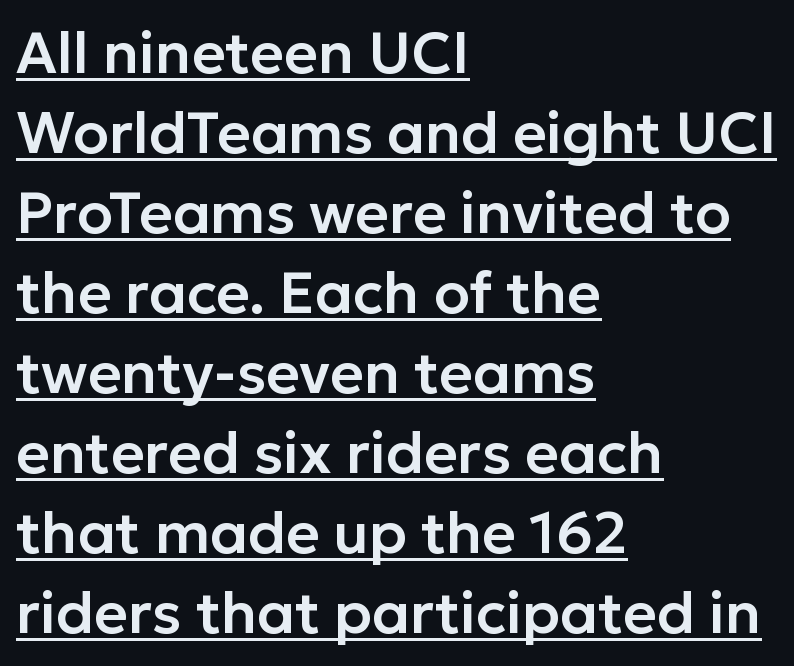
The image shows 58 px sans-serif type, upright; set left-aligned, normal line spacing (1.38x), normal letter spacing, underlined; low stroke contrast and a medium x-height.
